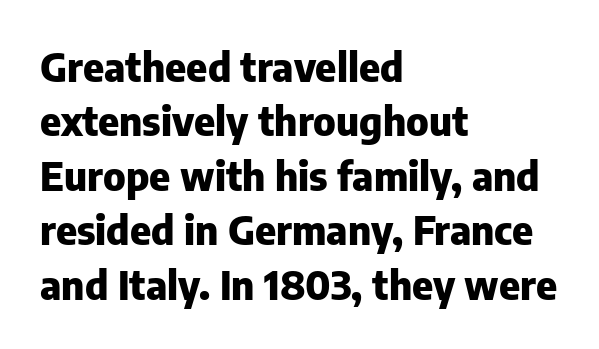
{"serif": "no", "italic": "no", "bold": "yes", "weight": "heavy", "width": "normal", "stroke_contrast": "low", "x_height": "medium", "monospaced": "no", "underline": "no", "align": "left", "line_spacing": "normal", "line_spacing_ratio": 1.36, "letter_spacing": "normal", "letter_spacing_em": 0.0, "glyph_px": 40}
